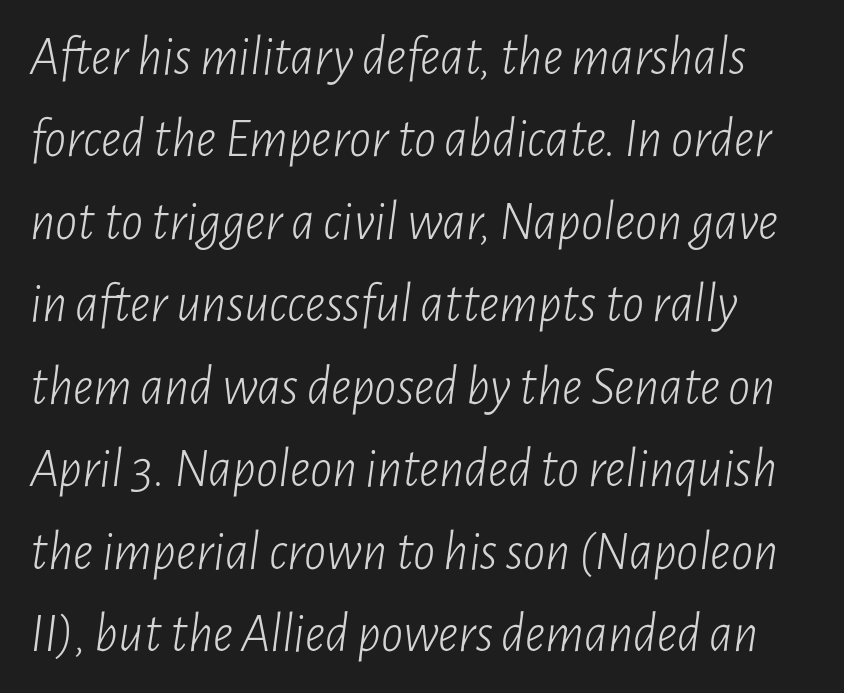
{"italic": "yes", "lean": "right", "slant_degrees": 7, "bold": "no", "weight": "light", "width": "condensed", "stroke_contrast": "low", "x_height": "medium", "monospaced": "no", "underline": "no", "line_spacing": "normal", "line_spacing_ratio": 1.5, "letter_spacing": "normal", "letter_spacing_em": 0.0, "glyph_px": 55}
